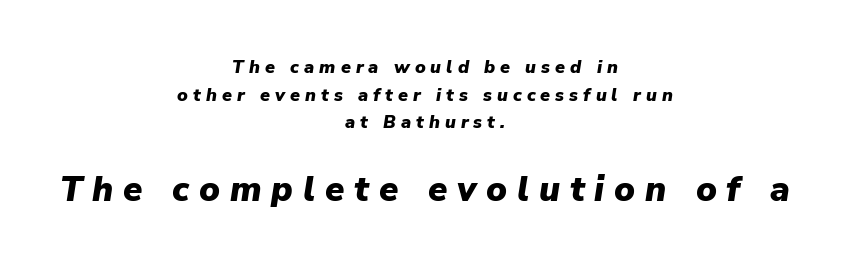
{"italic": "yes", "lean": "right", "slant_degrees": 9, "bold": "yes", "weight": "heavy", "width": "normal", "stroke_contrast": "low", "x_height": "medium", "monospaced": "no", "underline": "no", "align": "center", "line_spacing": "normal", "line_spacing_ratio": 1.54, "letter_spacing": "wide", "letter_spacing_em": 0.28, "larger_block": "second", "size_ratio": 1.94, "glyph_px": 35}
